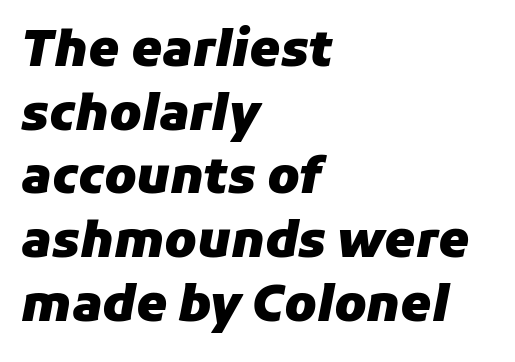
{"italic": "yes", "lean": "right", "slant_degrees": 11, "bold": "yes", "weight": "heavy", "width": "normal", "stroke_contrast": "low", "x_height": "medium", "monospaced": "no", "underline": "no", "align": "left", "line_spacing": "normal", "line_spacing_ratio": 1.3, "letter_spacing": "normal", "letter_spacing_em": 0.0, "glyph_px": 49}
